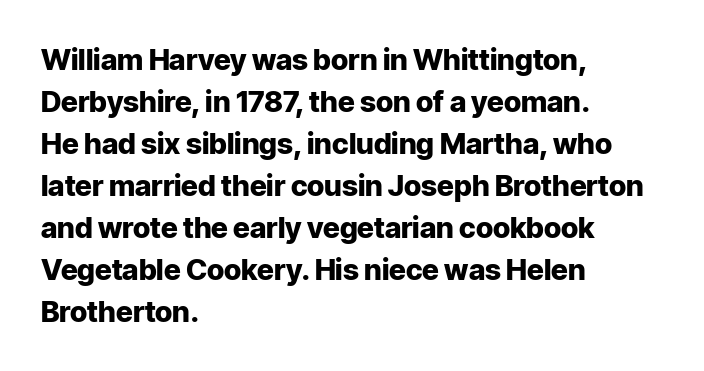
Descender tails drop into unmarked territory. Weight check: bold — yes, fully. If you drew a ruler down the left edge, every line would touch it. There is no visible air inserted between adjacent glyphs. A typesetter would call this proportional, since set widths differ per character.
